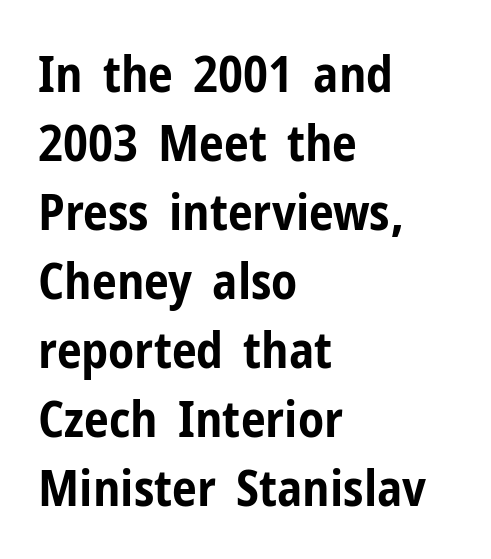
Q: Is the text bold? A: Yes.
Q: Is the text italic (slanted)? A: No, it is upright.
Q: Is the typeface a serif or a sans-serif typeface? A: Sans-serif.
Q: Is the text underlined? A: No.
Q: How is the paragraph aligned? A: Left-aligned.
Q: Is the spacing between letters normal or unusually wide? A: Normal.
Q: Is the spacing between lines tight, normal or loose? A: Normal.
Q: Width (condensed, normal, or wide)? A: Condensed.
Q: Stroke contrast? A: Low.
Q: x-height? A: Medium.
Q: Monospaced? A: No.
